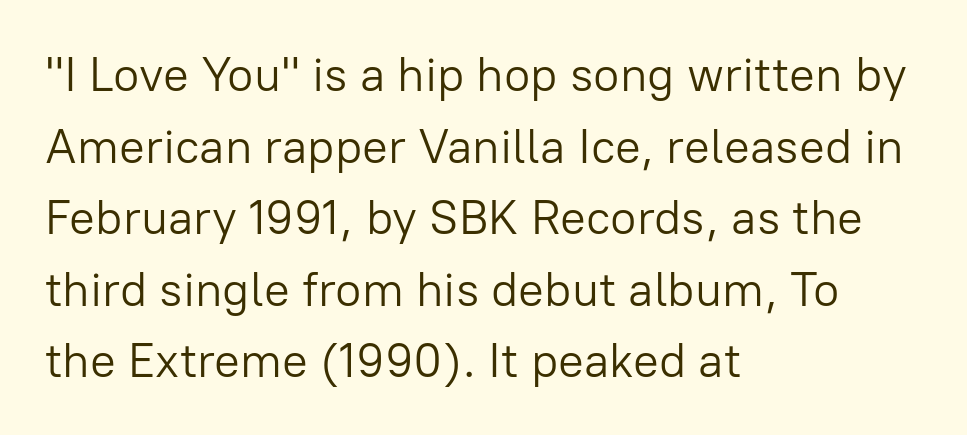
Check the space under the baseline: it is left empty. Think standard paragraph weight, or any step lighter than that. Regarding serifs, this sample does without them. No extra tracking has been applied to these lines. A roman cut, with each character standing at attention. Is this a fixed-width face? No — the glyphs have proportional, varying widths.
